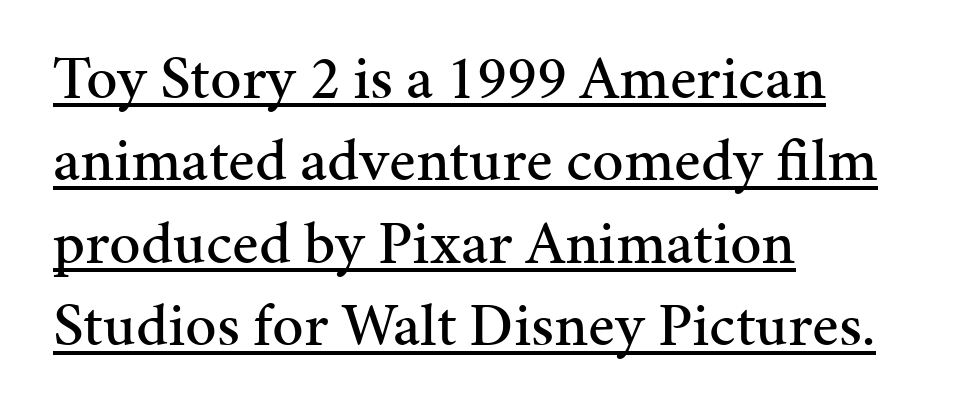
The image shows 62 px serif type, upright; set left-aligned, normal line spacing (1.33x), normal letter spacing, underlined; medium stroke contrast and a medium x-height.
